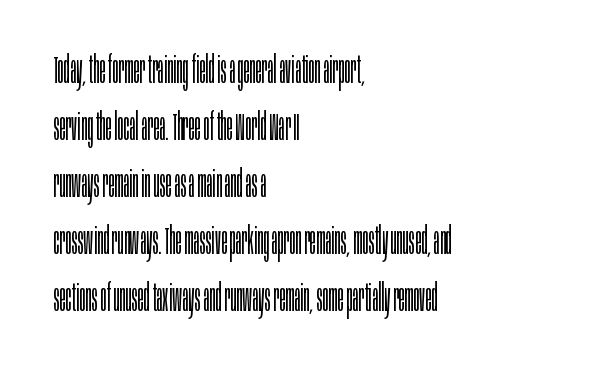
{"serif": "no", "italic": "no", "bold": "no", "weight": "light", "width": "condensed", "stroke_contrast": "low", "x_height": "large", "monospaced": "no", "underline": "no", "align": "left", "line_spacing": "normal", "line_spacing_ratio": 1.54, "letter_spacing": "normal", "letter_spacing_em": 0.0, "glyph_px": 37}
